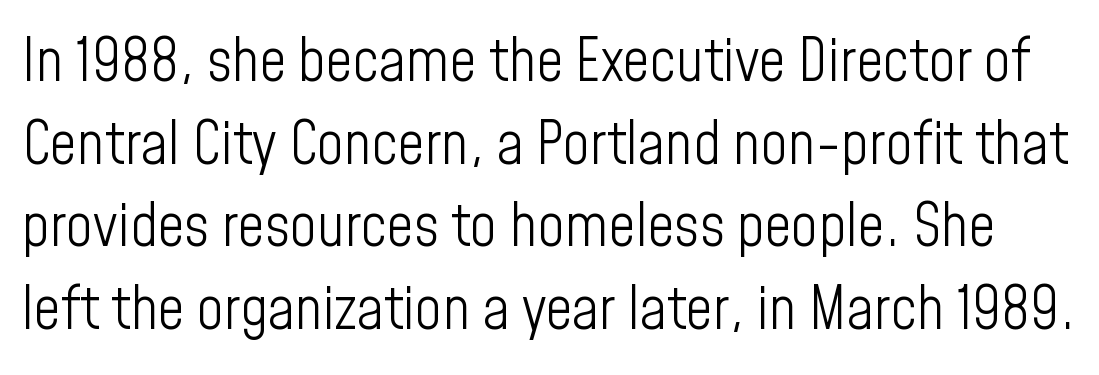
The image shows 59 px light, condensed sans-serif type, upright; set normal line spacing (1.4x), normal letter spacing, not underlined; low stroke contrast and a medium x-height.
